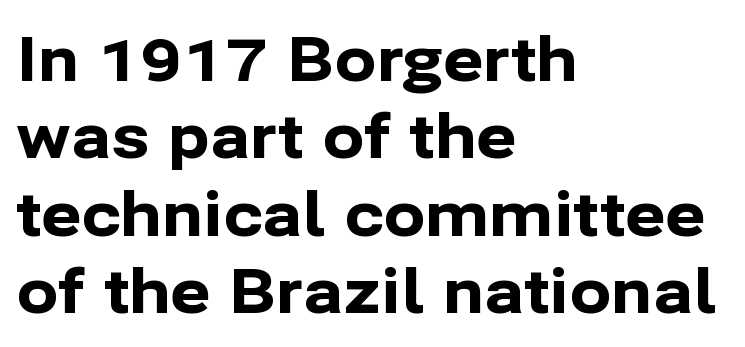
The image shows 62 px bold sans-serif type, upright; set left-aligned, normal line spacing (1.25x), normal letter spacing, not underlined; low stroke contrast and a medium x-height.
